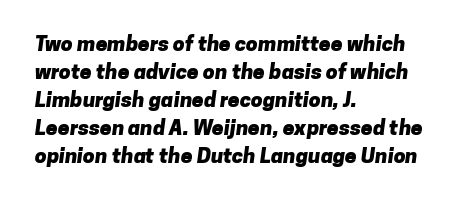
Q: Is the text bold? A: Yes.
Q: Is the text underlined? A: No.
Q: How is the paragraph aligned? A: Left-aligned.
Q: Is the spacing between letters normal or unusually wide? A: Normal.
Q: Is the spacing between lines tight, normal or loose? A: Normal.
